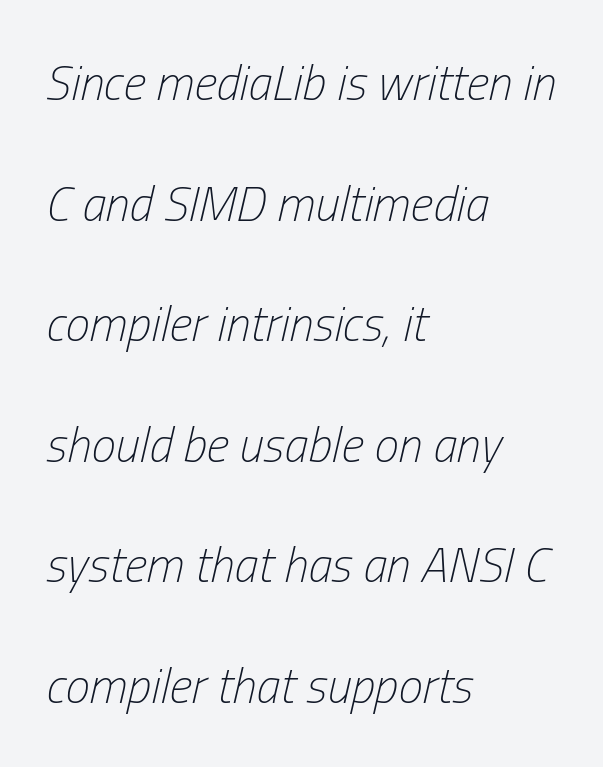
The image shows 49 px light, condensed type, italic (leaning right); set left-aligned, loose line spacing (2.46x), normal letter spacing, not underlined; low stroke contrast and a medium x-height.
